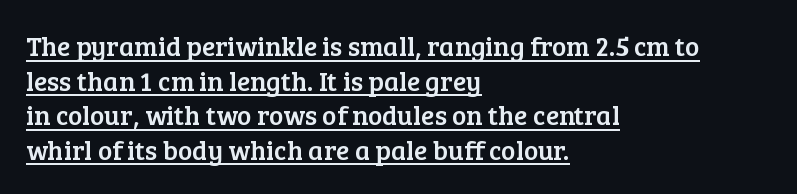
The image shows 27 px text type, upright; set left-aligned, normal line spacing (1.28x), normal letter spacing, underlined.
